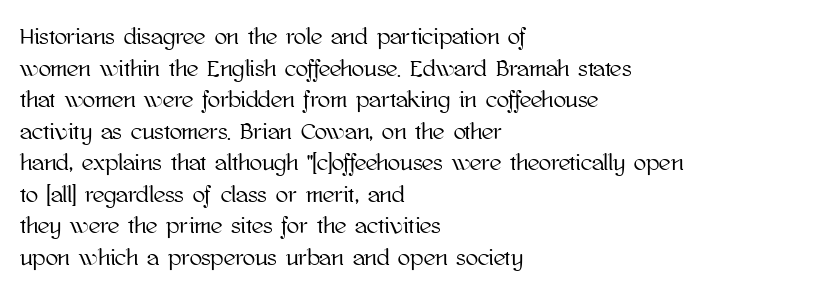
Q: Is the text italic (slanted)? A: No, it is upright.
Q: Is the text underlined? A: No.
Q: How is the paragraph aligned? A: Left-aligned.
Q: Is the spacing between letters normal or unusually wide? A: Normal.
Q: Is the spacing between lines tight, normal or loose? A: Normal.
